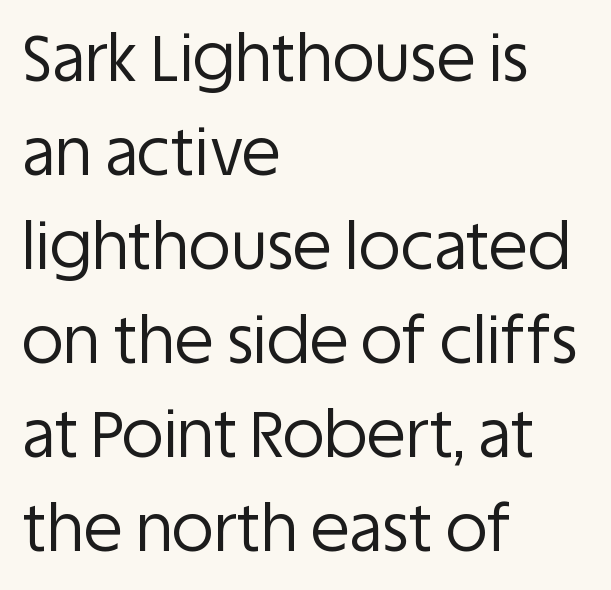
Q: Is the text bold? A: No.
Q: Is the text italic (slanted)? A: No, it is upright.
Q: Is the typeface a serif or a sans-serif typeface? A: Sans-serif.
Q: Is the text underlined? A: No.
Q: How is the paragraph aligned? A: Left-aligned.
Q: Is the spacing between letters normal or unusually wide? A: Normal.
Q: Is the spacing between lines tight, normal or loose? A: Normal.
Q: Width (condensed, normal, or wide)? A: Normal.
Q: Stroke contrast? A: Low.
Q: x-height? A: Large.
Q: Monospaced? A: No.
